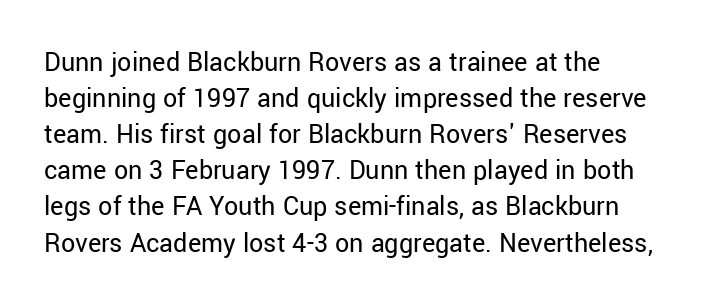
Proportional: the letters do not fall into vertical columns. Observe the ordinary spacing: letters are neighbours, not strangers. These lines sit exactly where default settings would place them. Line starts are locked; line ends wander. You can tell from the bare stems that sans-serif type was used.
